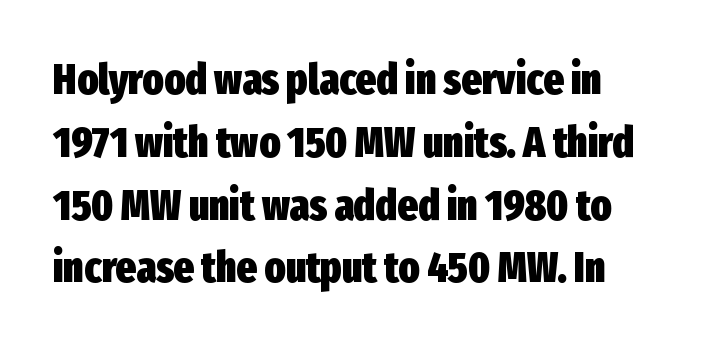
{"serif": "no", "italic": "no", "bold": "yes", "weight": "heavy", "width": "condensed", "stroke_contrast": "low", "x_height": "medium", "monospaced": "no", "underline": "no", "line_spacing": "normal", "line_spacing_ratio": 1.46, "letter_spacing": "normal", "letter_spacing_em": 0.0, "glyph_px": 43}
